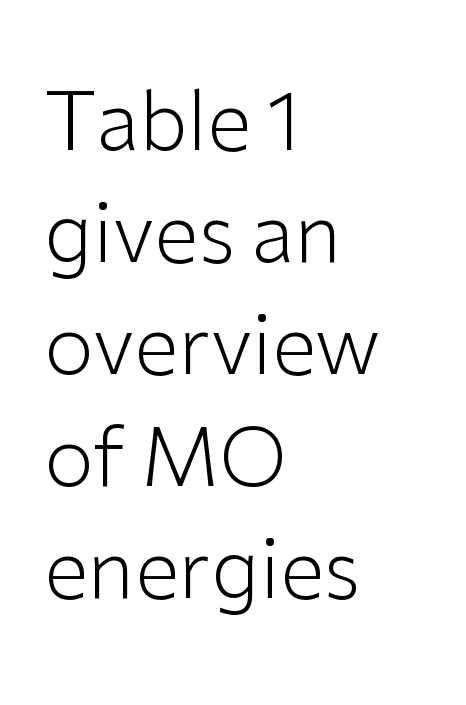
Stems here are at most as thick as an everyday book face. A sans-serif font was chosen for this passage. If you drew a line through each stem, it would be perfectly vertical. Leading: standard. The letters advance in unequal steps, a hallmark of proportional type. All the whitespace from short lines collects on the right.
